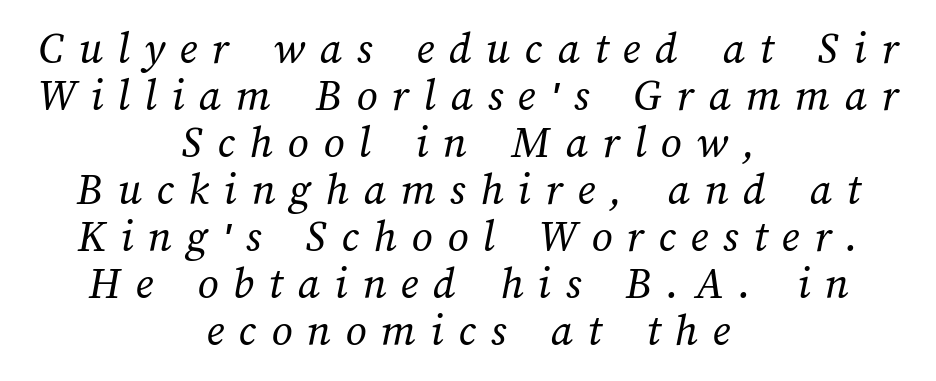
Q: Is the text bold? A: No.
Q: Is the text underlined? A: No.
Q: How is the paragraph aligned? A: Centered.
Q: Is the spacing between letters normal or unusually wide? A: Unusually wide.
Q: Is the spacing between lines tight, normal or loose? A: Tight.
Q: Width (condensed, normal, or wide)? A: Normal.
Q: Stroke contrast? A: Medium.
Q: x-height? A: Medium.
Q: Monospaced? A: No.
